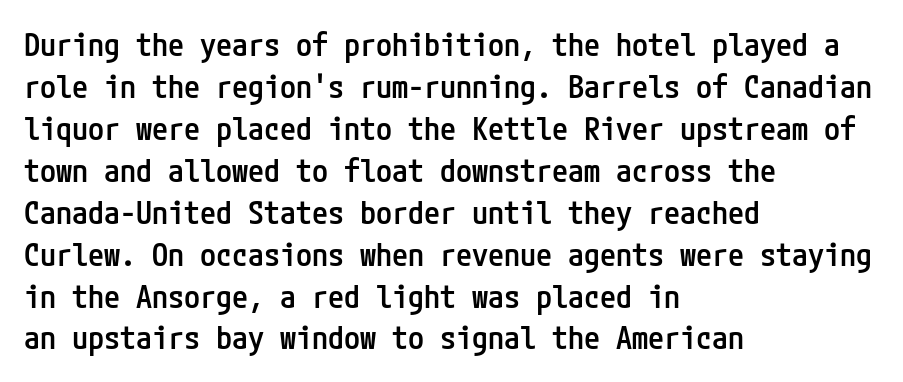
The image shows 32 px semibold, condensed sans-serif type, upright; set left-aligned, normal line spacing (1.31x), normal letter spacing, not underlined; low stroke contrast and a medium x-height.
